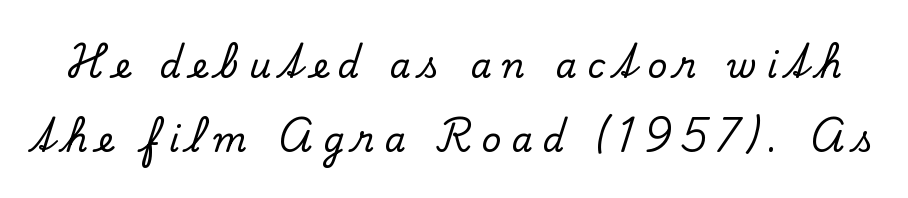
Observe the serifs anchoring each vertical stroke in this sample. Unmarked baselines from the first word to the last. The letters are spread apart with noticeably loose tracking. A typesetter would call this leading open, well beyond the default. Note the varied advance widths — an 'i' is clearly narrower than an 'm'.
